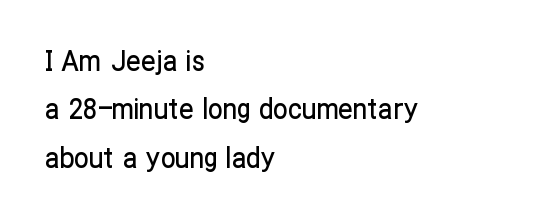
Vertical spacing — default. Note the varied advance widths — an 'i' is clearly narrower than an 'm'. The horizontal fit of the characters is conventional and even. A typesetter would mark this as roman, not italic.
